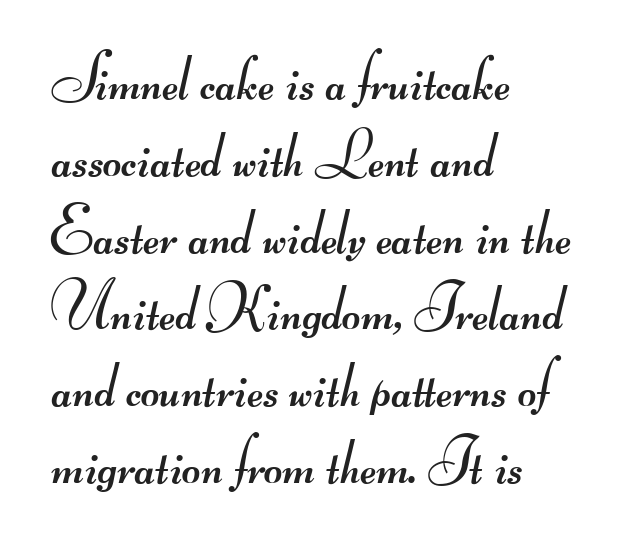
{"serif": "no", "bold": "no", "weight": "regular", "width": "wide", "stroke_contrast": "medium", "monospaced": "no", "underline": "no", "align": "left", "line_spacing_ratio": 1.2, "letter_spacing": "normal", "letter_spacing_em": 0.0, "glyph_px": 64}
